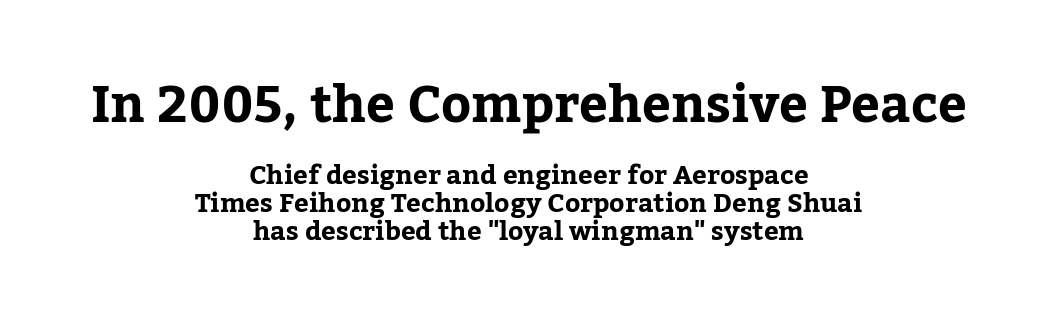
{"serif": "yes", "italic": "no", "bold": "yes", "weight": "bold", "width": "normal", "stroke_contrast": "low", "x_height": "medium", "monospaced": "no", "underline": "no", "align": "center", "line_spacing": "tight", "line_spacing_ratio": 1.07, "letter_spacing": "normal", "letter_spacing_em": 0.0, "larger_block": "first", "size_ratio": 1.96, "glyph_px": 51}
